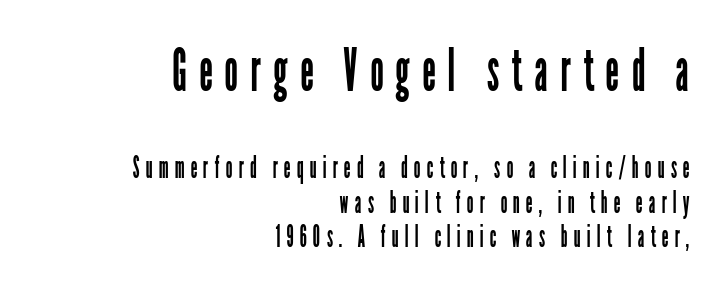
Q: Is the text bold? A: No.
Q: Is the text italic (slanted)? A: No, it is upright.
Q: Is the typeface a serif or a sans-serif typeface? A: Sans-serif.
Q: Is the text underlined? A: No.
Q: How is the paragraph aligned? A: Right-aligned.
Q: Is the spacing between letters normal or unusually wide? A: Unusually wide.
Q: Is the spacing between lines tight, normal or loose? A: Tight.
Q: Which block of text is set in a larger size, the first (top) or the second (bottom)? A: The first (top) one.
Q: Width (condensed, normal, or wide)? A: Condensed.
Q: Stroke contrast? A: Low.
Q: x-height? A: Medium.
Q: Monospaced? A: No.
